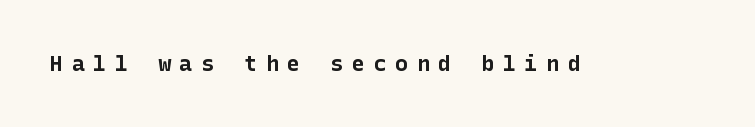
The image shows 22 px bold type, upright; set unusually wide letter spacing (+0.38 em), not underlined.
